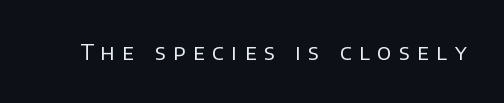
{"italic": "no", "bold": "no", "underline": "no", "letter_spacing": "wide", "letter_spacing_em": 0.36, "glyph_px": 21}
